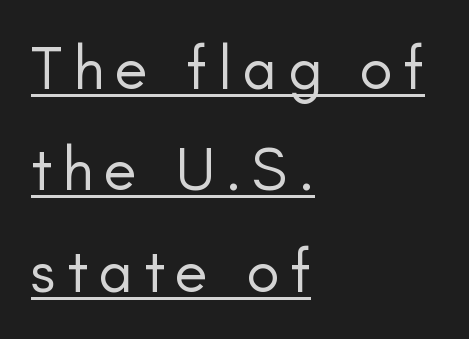
The image shows 61 px regular-weight sans-serif type, upright; set left-aligned, normal line spacing (1.66x), underlined; low stroke contrast and a small x-height.
